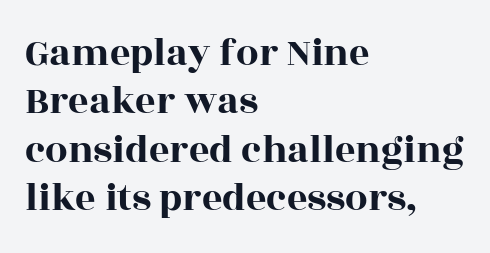
The font family rendered here belongs to the serif group. Descenders are the only things crossing below the line. Compared with typical body copy, the letter spacing here is the same. Reading down the block, your eye returns to a fixed left position each line. Posture: straight, roman, zero tilt.
